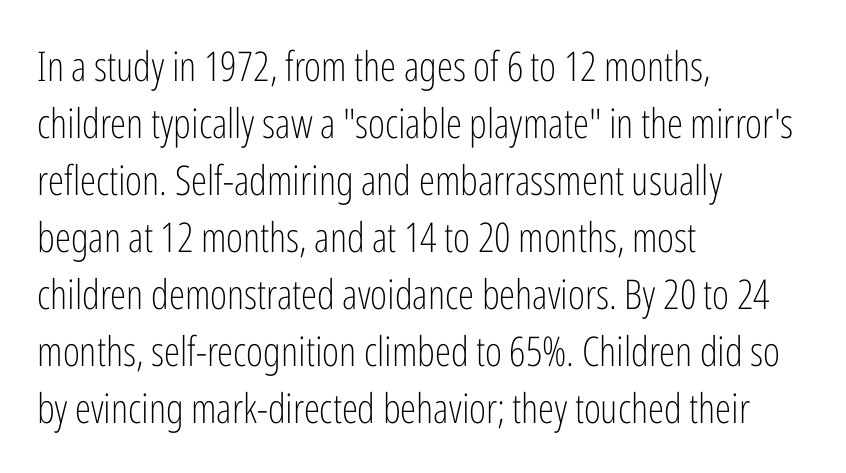
Q: Is the text bold? A: No.
Q: Is the text italic (slanted)? A: No, it is upright.
Q: Is the typeface a serif or a sans-serif typeface? A: Sans-serif.
Q: Is the text underlined? A: No.
Q: How is the paragraph aligned? A: Left-aligned.
Q: Is the spacing between letters normal or unusually wide? A: Normal.
Q: Is the spacing between lines tight, normal or loose? A: Normal.
Q: Width (condensed, normal, or wide)? A: Condensed.
Q: Stroke contrast? A: Low.
Q: x-height? A: Medium.
Q: Monospaced? A: No.
